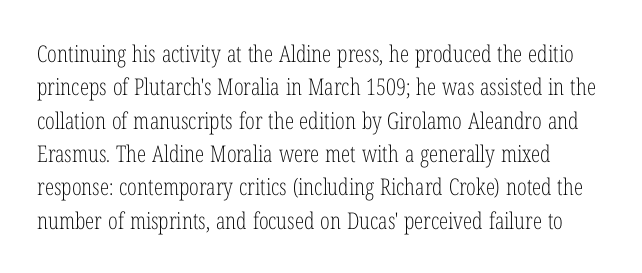
Nothing unusual about the tracking: characters are spaced as the font intends. The passage shown stacks its lines at a standard gap. Every character sits straight up, as roman type does. Decoration check: the copy has no underline. The characters are drawn with everyday or finer stroke widths.
